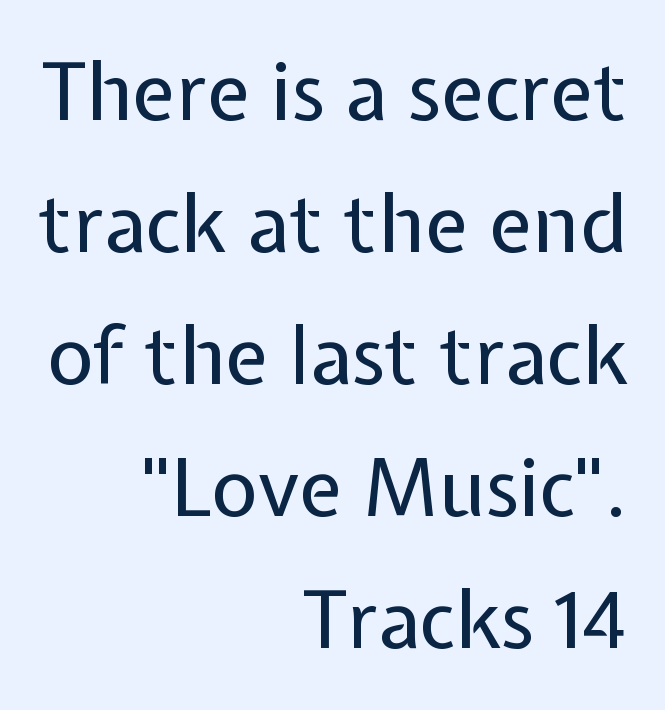
Serifs: no, the terminals of the letterforms are clean. Unbolded letterforms with no extra heft. Is this a fixed-width face? No — the glyphs have proportional, varying widths. The setting favours the right margin, as signatures and pull-quotes sometimes do. Whoever set this chose a conventional vertical rhythm. You could call the tracking neutral — neither tight nor loose.
